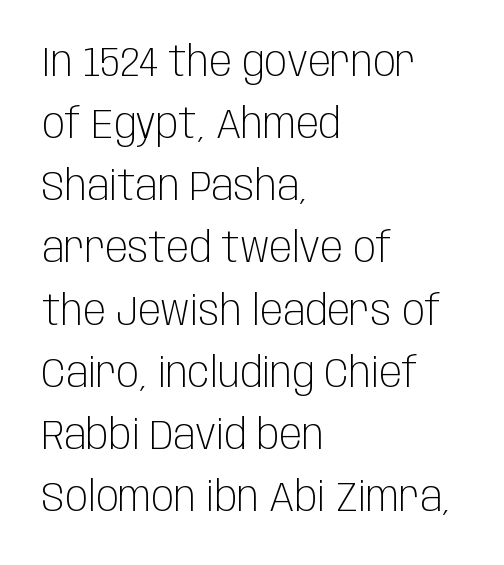
{"serif": "no", "italic": "no", "bold": "no", "weight": "light", "width": "condensed", "stroke_contrast": "low", "x_height": "large", "monospaced": "no", "underline": "no", "align": "left", "line_spacing": "normal", "line_spacing_ratio": 1.48, "letter_spacing": "normal", "letter_spacing_em": 0.0, "glyph_px": 42}
